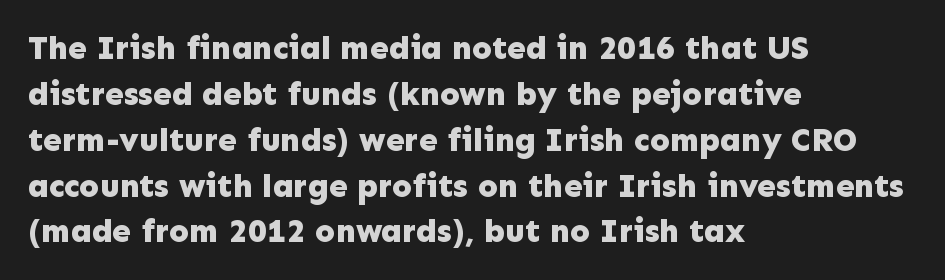
{"serif": "no", "italic": "no", "bold": "yes", "weight": "bold", "width": "normal", "stroke_contrast": "low", "x_height": "medium", "monospaced": "no", "underline": "no", "align": "left", "line_spacing": "normal", "line_spacing_ratio": 1.39, "letter_spacing": "normal", "letter_spacing_em": 0.0, "glyph_px": 33}
